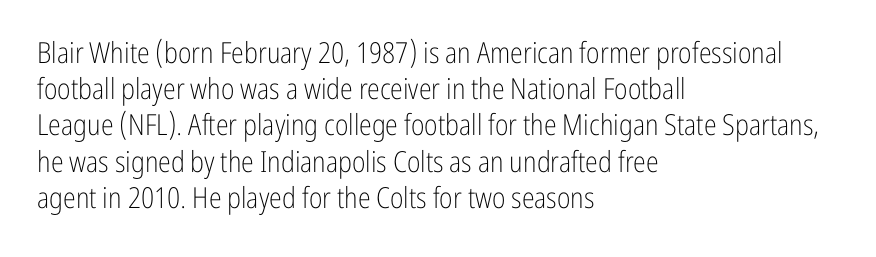
Spacing between characters is what you'd get straight out of the box. Varying glyph widths throughout — classic text-font behaviour. The space directly below the letters is spotless. Honestly, the row spacing looks completely unremarkable. Tall strokes in this sample are plumb rather than angled. Check where the strokes stop: nothing finishes them off — pure sans.
